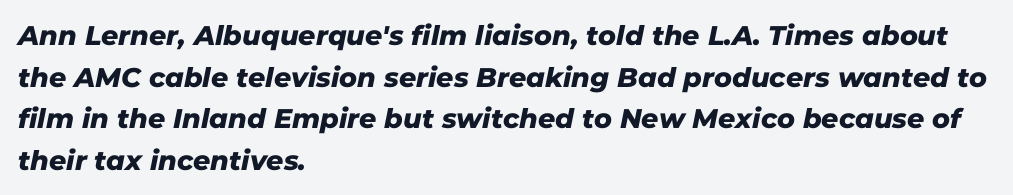
Q: Is the text underlined? A: No.
Q: How is the paragraph aligned? A: Left-aligned.
Q: Is the spacing between letters normal or unusually wide? A: Normal.
Q: Is the spacing between lines tight, normal or loose? A: Normal.
